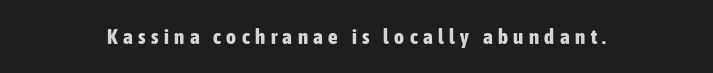
Q: Is the text bold? A: Yes.
Q: Is the text italic (slanted)? A: No, it is upright.
Q: Is the text underlined? A: No.
Q: Is the spacing between letters normal or unusually wide? A: Unusually wide.
